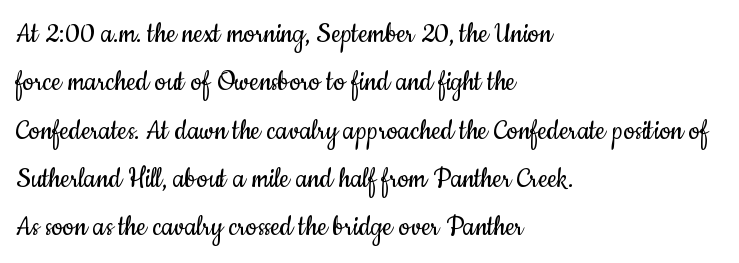
The image shows 32 px regular-weight, condensed sans-serif type; set left-aligned, normal line spacing (1.51x), normal letter spacing, not underlined; low stroke contrast and a small x-height.
